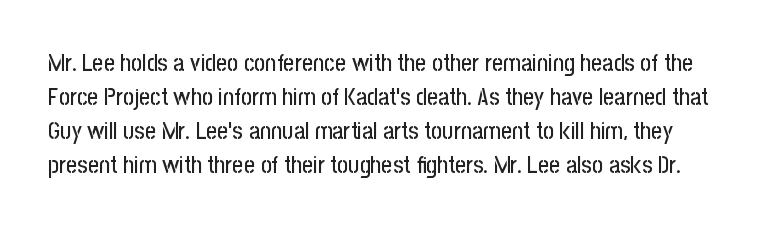
The image shows 24 px text type, upright; set normal line spacing (1.42x), normal letter spacing, not underlined.
